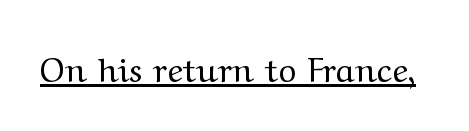
{"serif": "yes", "italic": "no", "bold": "no", "weight": "regular", "width": "wide", "stroke_contrast": "medium", "x_height": "medium", "monospaced": "no", "underline": "yes", "letter_spacing": "normal", "letter_spacing_em": 0.0, "glyph_px": 34}
